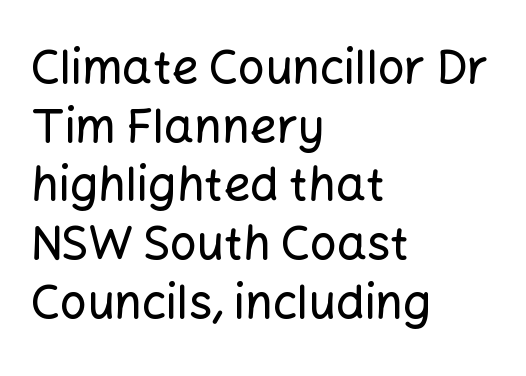
Q: Is the text italic (slanted)? A: No, it is upright.
Q: Is the typeface a serif or a sans-serif typeface? A: Sans-serif.
Q: Is the text underlined? A: No.
Q: How is the paragraph aligned? A: Left-aligned.
Q: Is the spacing between letters normal or unusually wide? A: Normal.
Q: Is the spacing between lines tight, normal or loose? A: Normal.
Q: Width (condensed, normal, or wide)? A: Normal.
Q: Stroke contrast? A: Low.
Q: x-height? A: Medium.
Q: Monospaced? A: No.
